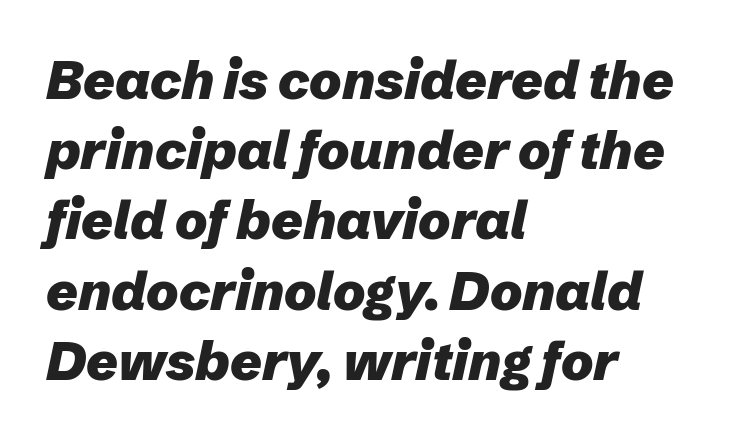
Q: Is the text bold? A: Yes.
Q: Is the text italic (slanted)? A: Yes, it leans right by about 12 degrees.
Q: Is the text underlined? A: No.
Q: How is the paragraph aligned? A: Left-aligned.
Q: Is the spacing between letters normal or unusually wide? A: Normal.
Q: Is the spacing between lines tight, normal or loose? A: Normal.
Q: Width (condensed, normal, or wide)? A: Normal.
Q: Stroke contrast? A: Low.
Q: x-height? A: Medium.
Q: Monospaced? A: No.
